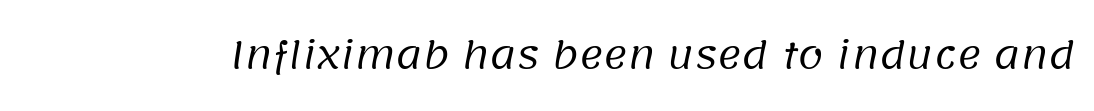
{"serif": "no", "bold": "no", "weight": "regular", "width": "normal", "stroke_contrast": "low", "x_height": "large", "monospaced": "no", "underline": "no", "letter_spacing": "normal", "letter_spacing_em": 0.0, "glyph_px": 37}
